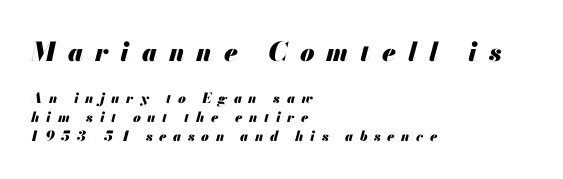
The image shows 26 px bold type, italic (leaning right); set left-aligned, normal line spacing (1.36x), unusually wide letter spacing (+0.47 em), not underlined; the first (top) block is 1.86x larger.
